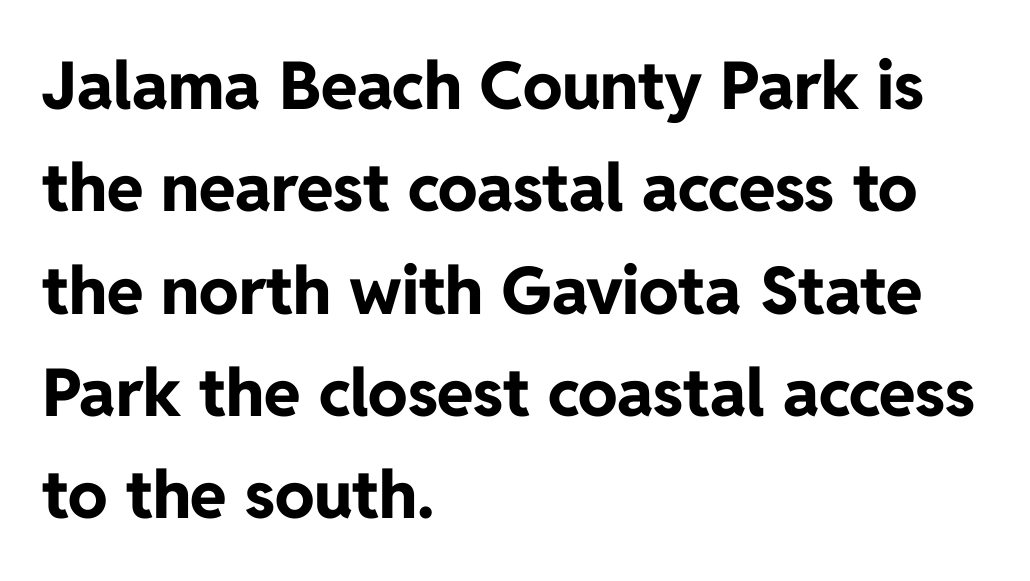
{"serif": "no", "italic": "no", "bold": "yes", "weight": "bold", "width": "normal", "stroke_contrast": "low", "x_height": "medium", "monospaced": "no", "underline": "no", "align": "left", "line_spacing": "normal", "line_spacing_ratio": 1.55, "letter_spacing": "normal", "letter_spacing_em": 0.0, "glyph_px": 66}
